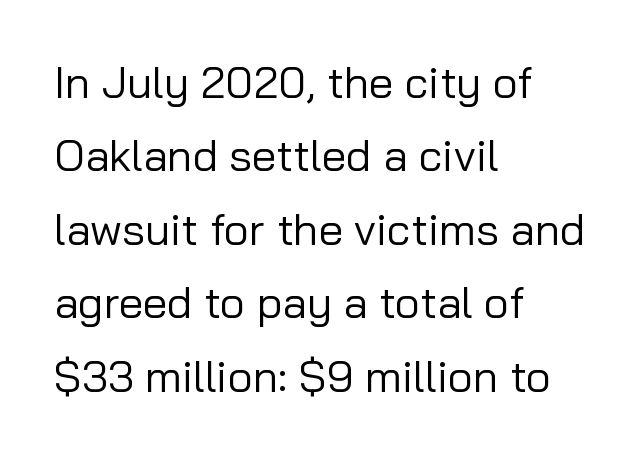
The image shows 44 px regular-weight sans-serif type, upright; set left-aligned, normal line spacing (1.67x), normal letter spacing, not underlined; low stroke contrast and a medium x-height.
